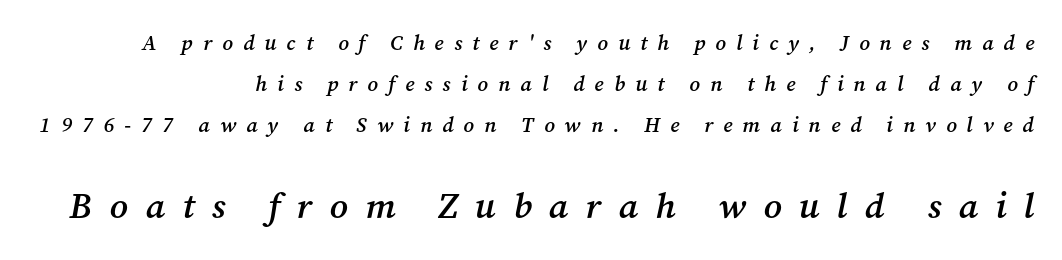
{"serif": "yes", "italic": "yes", "lean": "right", "slant_degrees": 12, "bold": "semi", "weight": "semibold", "width": "normal", "stroke_contrast": "medium", "x_height": "medium", "monospaced": "no", "underline": "no", "align": "right", "line_spacing": "loose", "line_spacing_ratio": 1.96, "letter_spacing": "wide", "letter_spacing_em": 0.48, "larger_block": "second", "size_ratio": 1.71, "glyph_px": 36}
